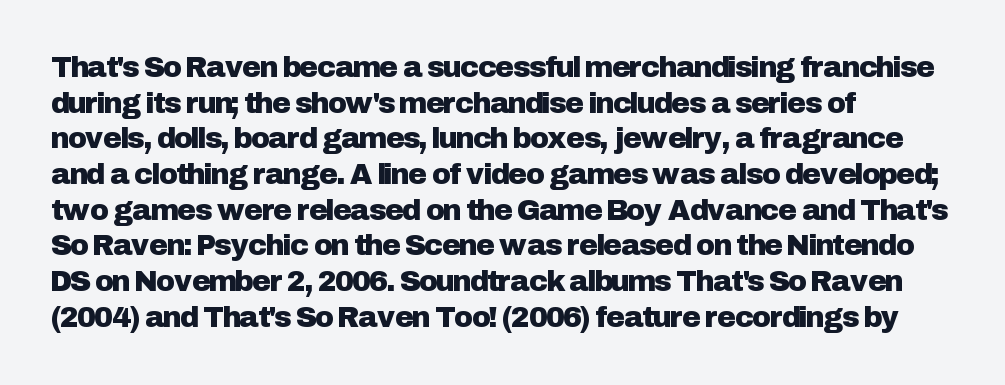
{"serif": "no", "italic": "no", "width": "normal", "stroke_contrast": "low", "x_height": "medium", "monospaced": "no", "underline": "no", "align": "left", "line_spacing_ratio": 1.23, "letter_spacing": "normal", "letter_spacing_em": 0.0, "glyph_px": 29}
